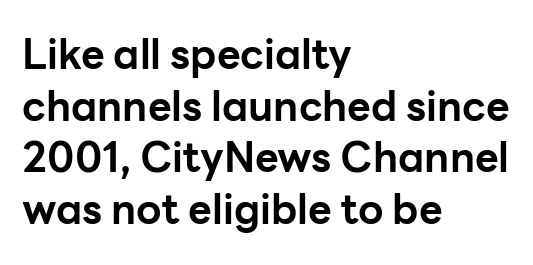
The image shows 41 px bold sans-serif type, upright; set left-aligned, normal line spacing (1.26x), normal letter spacing, not underlined; low stroke contrast and a medium x-height.
